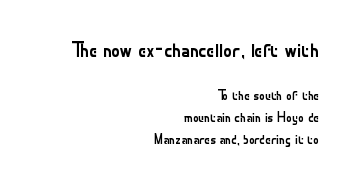
Q: Is the text bold? A: No.
Q: Is the text italic (slanted)? A: No, it is upright.
Q: Is the text underlined? A: No.
Q: How is the paragraph aligned? A: Right-aligned.
Q: Is the spacing between letters normal or unusually wide? A: Normal.
Q: Is the spacing between lines tight, normal or loose? A: Normal.
Q: Which block of text is set in a larger size, the first (top) or the second (bottom)? A: The first (top) one.
